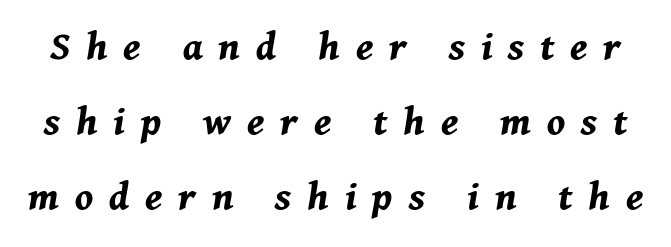
{"italic": "yes", "lean": "right", "slant_degrees": 11, "bold": "yes", "weight": "bold", "width": "normal", "stroke_contrast": "medium", "x_height": "medium", "monospaced": "no", "underline": "no", "line_spacing_ratio": 1.75, "letter_spacing": "wide", "letter_spacing_em": 0.37, "glyph_px": 43}
